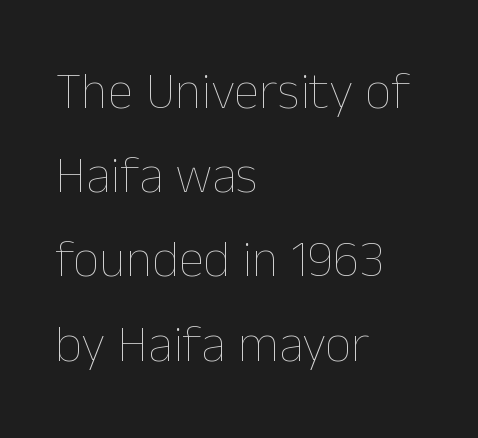
The image shows 52 px thin type, upright; set left-aligned, normal line spacing (1.62x), normal letter spacing, not underlined; low stroke contrast and a medium x-height.
